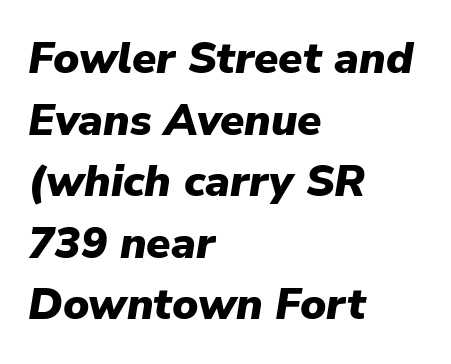
{"italic": "yes", "lean": "right", "slant_degrees": 9, "bold": "yes", "weight": "heavy", "width": "normal", "stroke_contrast": "low", "x_height": "medium", "monospaced": "no", "underline": "no", "align": "left", "line_spacing": "normal", "line_spacing_ratio": 1.4, "letter_spacing": "normal", "letter_spacing_em": 0.0, "glyph_px": 44}
